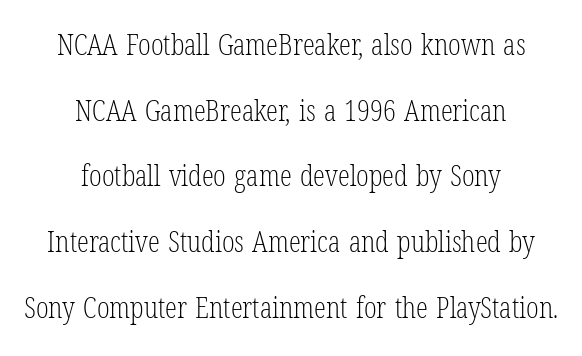
The image shows 30 px light, condensed serif type, upright; set centered, loose line spacing (2.19x), normal letter spacing, not underlined; low stroke contrast and a medium x-height.
